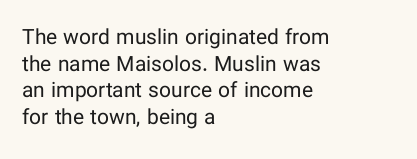
Q: Is the text bold? A: No.
Q: Is the text italic (slanted)? A: No, it is upright.
Q: Is the text underlined? A: No.
Q: How is the paragraph aligned? A: Left-aligned.
Q: Is the spacing between letters normal or unusually wide? A: Normal.
Q: Is the spacing between lines tight, normal or loose? A: Normal.
